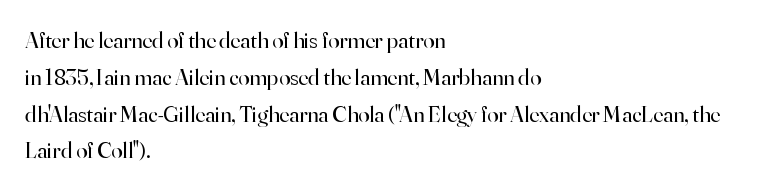
The rendering uses a moderate line-height, typical for paragraphs. The cut favours lightness, reaching ordinary text weight at its darkest. This is roman type, the default non-slanted kind. A student would call this left alignment; a typographer would say flush left, rag right. Honestly, there is no underline to notice here at all. The letterforms sit shoulder to shoulder at normal distance.
